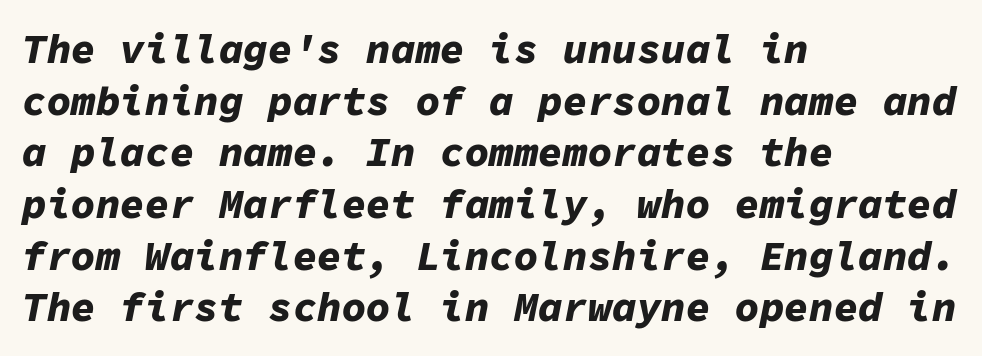
No extra tracking has been applied to these lines. Emphasis by weight is at full strength: bold. A typesetter would call this monospace, since all characters share one set width. Compared with a centered layout, this one pins lines to the left instead. Reading down the column, the eye jumps a familiar distance to each next line. Notice how the stems are inclined rather than vertical — that's the hallmark of italics.
